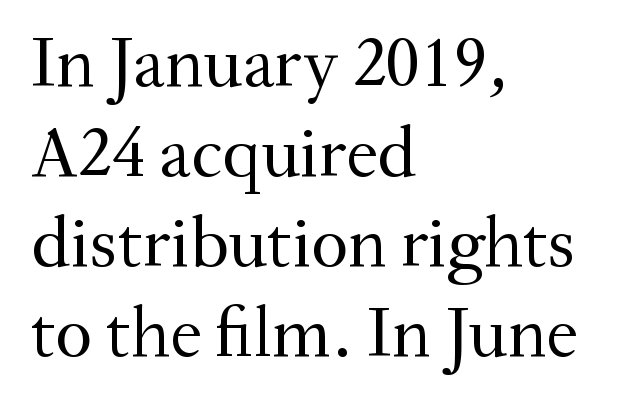
Which margin do the lines hug? The left one — the right edge is uneven. The designer went with a serif here, giving each stem small feet. The letterforms sit at book weight or below. In terms of leading, this rendering sits right in the middle.
